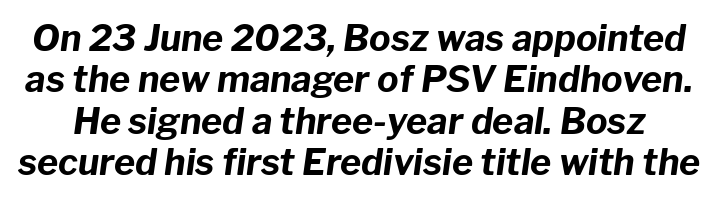
The image shows 36 px bold type, italic (leaning right); set tight line spacing (1.15x), normal letter spacing, not underlined; low stroke contrast and a medium x-height.
